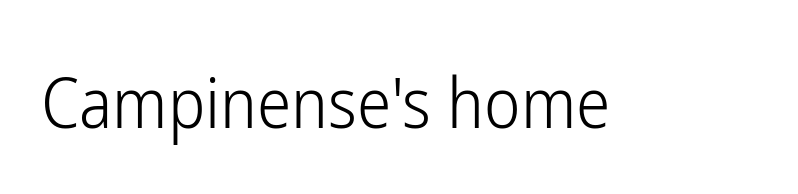
Stroke terminals: plain, sans-serif. There is no visible air inserted between adjacent glyphs. Italic? Not at all — the glyphs are vertical. Note the varied advance widths — an 'i' is clearly narrower than an 'm'.
